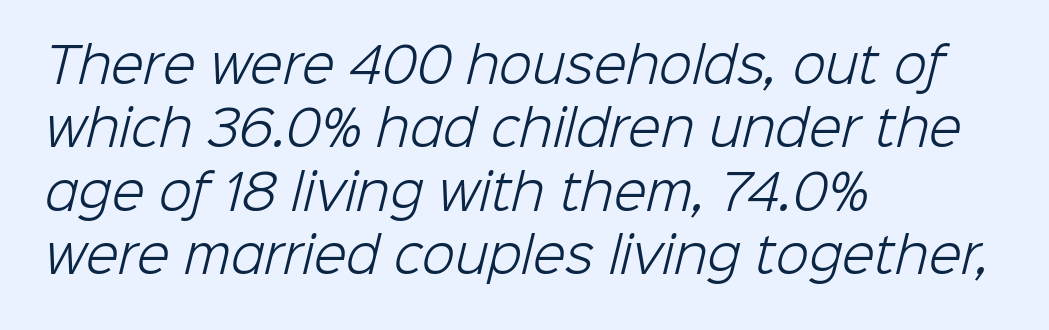
The image shows 48 px light sans-serif type; set left-aligned, normal line spacing (1.32x), normal letter spacing, not underlined; low stroke contrast and a medium x-height.
